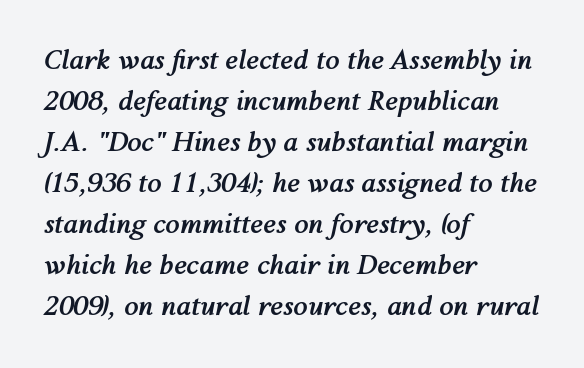
The image shows 26 px bold type, italic (leaning right); set left-aligned, normal line spacing (1.58x), normal letter spacing, not underlined.
